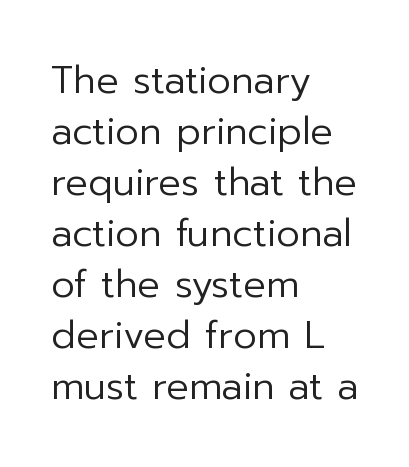
The image shows 38 px regular-weight sans-serif type, upright; set left-aligned, normal line spacing (1.34x), normal letter spacing, not underlined; low stroke contrast and a medium x-height.
